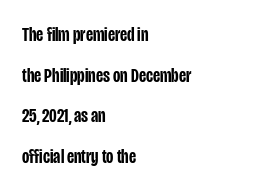
Default kerning and tracking; the words read as compact shapes. A fair bit of extra ink — the face is semibold, not bold. If you drew a line through each stem, it would be perfectly vertical. Notice how the passage keeps a crisp vertical edge on the left only. Glance below the letters and you will spot only blank space.
